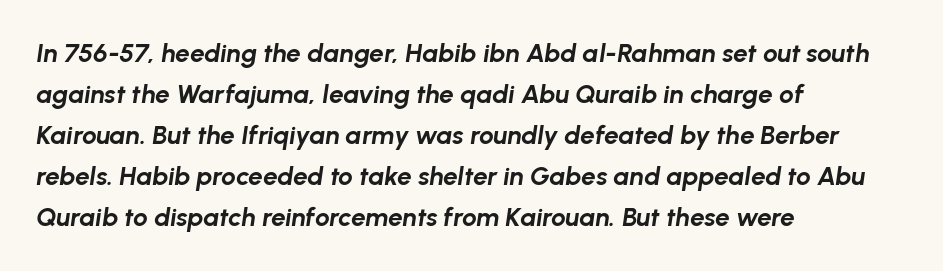
The image shows 26 px bold type, italic (leaning right); set left-aligned, normal line spacing (1.58x), normal letter spacing, not underlined.
